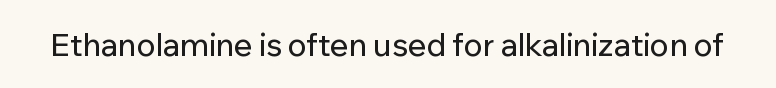
The image shows 31 px sans-serif type, upright; set normal letter spacing, not underlined; low stroke contrast and a medium x-height.
